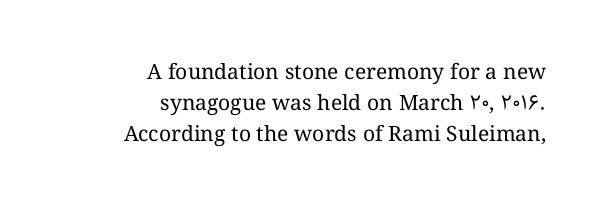
The image shows 21 px text type, upright; set right-aligned, normal line spacing (1.47x), normal letter spacing, not underlined.
